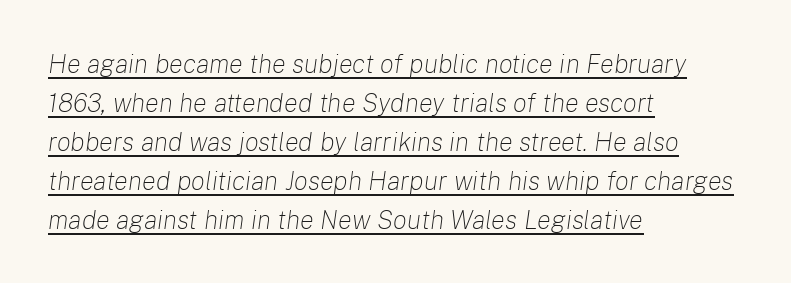
Q: Is the text bold? A: No.
Q: Is the text italic (slanted)? A: Yes, it leans right by about 8 degrees.
Q: Is the text underlined? A: Yes.
Q: How is the paragraph aligned? A: Left-aligned.
Q: Is the spacing between letters normal or unusually wide? A: Normal.
Q: Is the spacing between lines tight, normal or loose? A: Normal.
